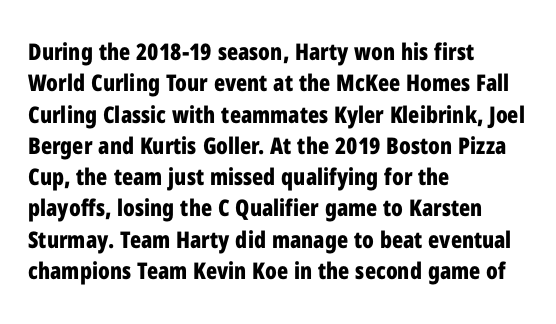
Q: Is the text bold? A: Yes.
Q: Is the text italic (slanted)? A: No, it is upright.
Q: Is the text underlined? A: No.
Q: How is the paragraph aligned? A: Left-aligned.
Q: Is the spacing between letters normal or unusually wide? A: Normal.
Q: Is the spacing between lines tight, normal or loose? A: Normal.
